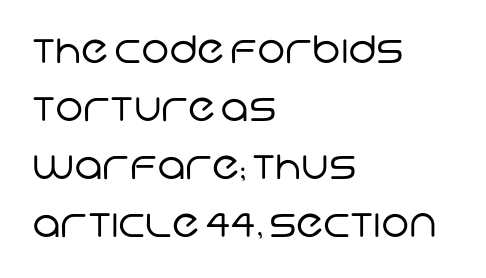
Classification — sans serif. Character widths vary here, with narrow letters taking less room than wide ones. This sample is left-justified, so line endings fall wherever the words run out. Whoever set this chose a conventional vertical rhythm. Underline: absent.
